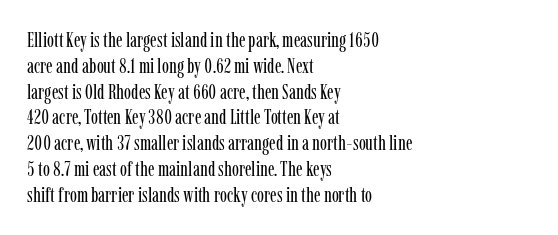
Visually the block forms a straight wall on the left and a jagged coastline on the right. This sample uses plain, unmodified letter spacing. The face looks like a standard text weight, possibly lighter. Check under the words: just untouched page. Does the lettering tilt? It doesn't — this is upright.
